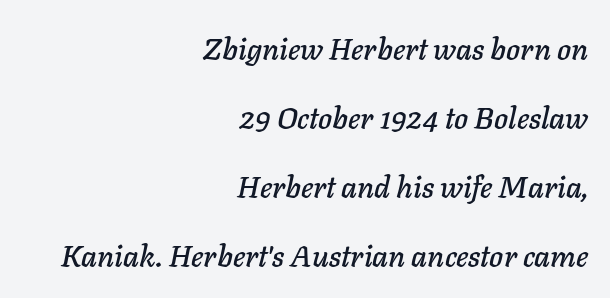
{"italic": "yes", "lean": "right", "slant_degrees": 11, "width": "normal", "stroke_contrast": "low", "x_height": "medium", "monospaced": "no", "underline": "no", "align": "right", "line_spacing": "loose", "line_spacing_ratio": 2.3, "letter_spacing": "normal", "letter_spacing_em": 0.0, "glyph_px": 30}
